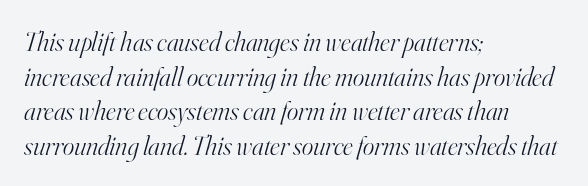
{"italic": "yes", "lean": "right", "slant_degrees": 16, "bold": "no", "underline": "no", "align": "left", "line_spacing": "normal", "line_spacing_ratio": 1.28, "letter_spacing": "normal", "letter_spacing_em": 0.0, "glyph_px": 27}
